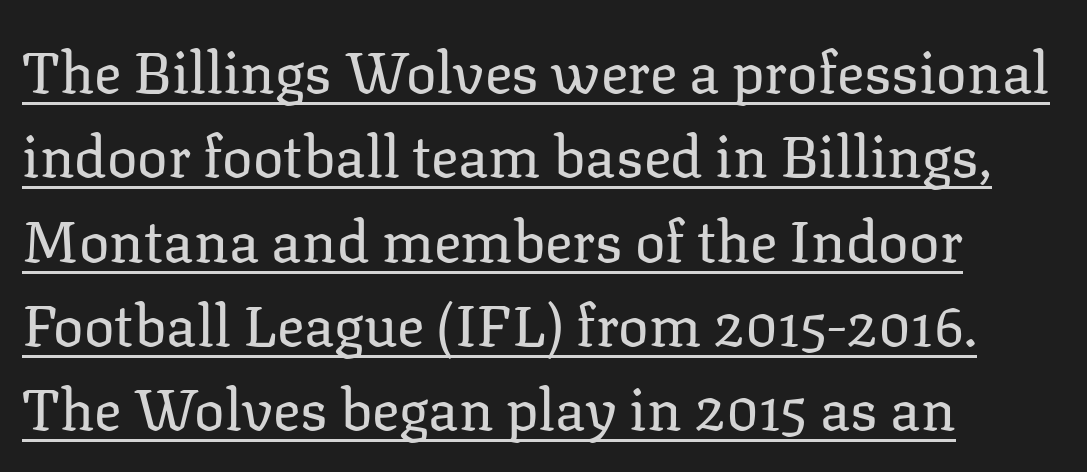
These lines are set flush left with a ragged right edge. Think of a printed novel: that variable character pitch is what you see here. Look at the tracking — it's just the regular setting, nothing added. You can tell it's not italic because the verticals are truly vertical. If you measured baseline to baseline, you'd find a middling distance. Nothing heavy about these letters — not bold at all.
